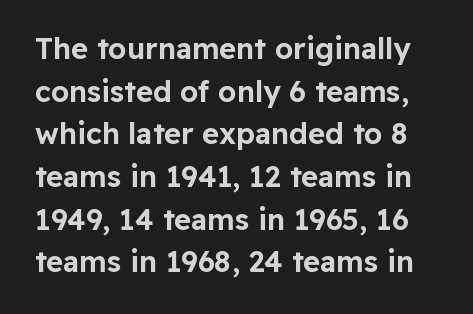
No feet cap the strokes, marking this as sans-serif type. Nothing unusual about the tracking: characters are spaced as the font intends. The area under the type is left untouched. The block of text has a typical density, with ordinary space between rows.
